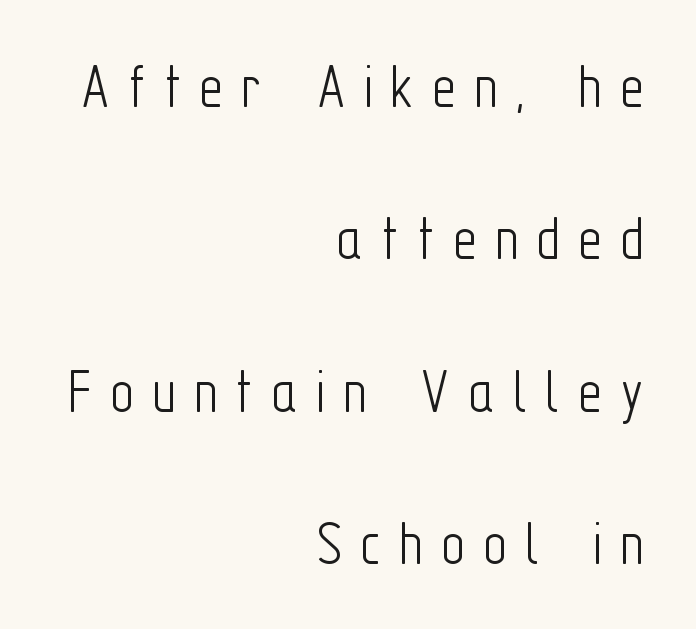
{"serif": "no", "italic": "no", "bold": "no", "weight": "light", "width": "condensed", "stroke_contrast": "low", "x_height": "medium", "monospaced": "no", "underline": "no", "align": "right", "line_spacing": "loose", "line_spacing_ratio": 2.31, "letter_spacing": "wide", "letter_spacing_em": 0.27, "glyph_px": 66}
